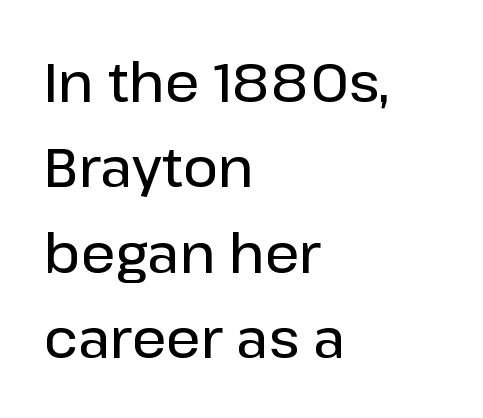
Q: Is the text bold? A: Semi-bold.
Q: Is the text italic (slanted)? A: No, it is upright.
Q: Is the typeface a serif or a sans-serif typeface? A: Sans-serif.
Q: Is the text underlined? A: No.
Q: How is the paragraph aligned? A: Left-aligned.
Q: Is the spacing between letters normal or unusually wide? A: Normal.
Q: Is the spacing between lines tight, normal or loose? A: Normal.
Q: Width (condensed, normal, or wide)? A: Normal.
Q: Stroke contrast? A: Low.
Q: x-height? A: Medium.
Q: Monospaced? A: No.
